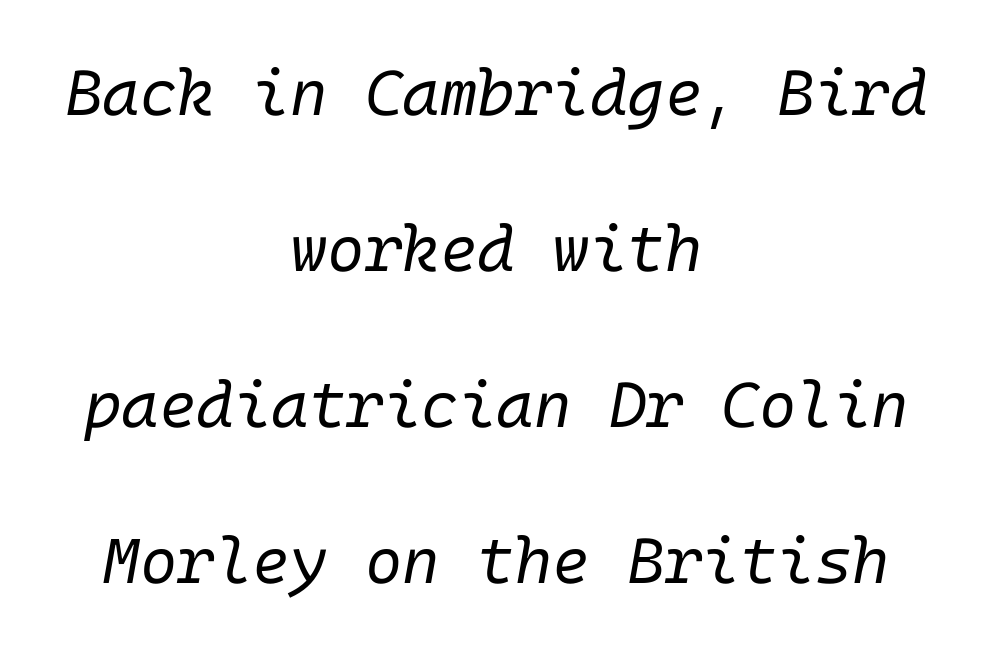
{"italic": "yes", "lean": "right", "slant_degrees": 10, "bold": "no", "weight": "regular", "width": "normal", "stroke_contrast": "low", "x_height": "medium", "underline": "no", "align": "center", "line_spacing": "loose", "line_spacing_ratio": 2.44, "letter_spacing": "normal", "letter_spacing_em": 0.0, "glyph_px": 64}
